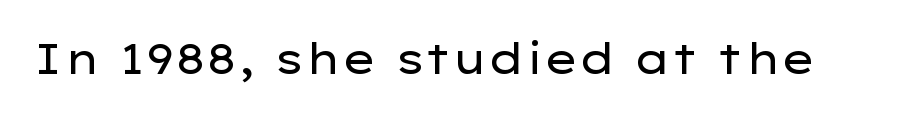
{"serif": "no", "italic": "no", "bold": "no", "weight": "regular", "width": "wide", "stroke_contrast": "low", "x_height": "medium", "monospaced": "no", "underline": "no", "letter_spacing": "normal", "letter_spacing_em": 0.0, "glyph_px": 42}
